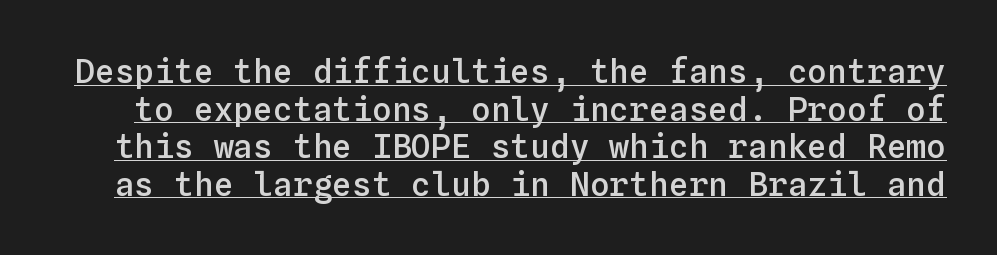
{"italic": "no", "bold": "semi", "weight": "semibold", "width": "normal", "stroke_contrast": "low", "x_height": "medium", "monospaced": "yes", "underline": "yes", "line_spacing": "tight", "line_spacing_ratio": 1.14, "letter_spacing": "normal", "letter_spacing_em": 0.0, "glyph_px": 33}
